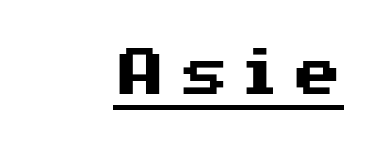
The letters stand straight up with perfectly vertical stems. The font is running at its bold setting. Think of a printed novel: that variable character pitch is what you see here. Honestly, the underline is the first thing you notice here. Nope, no serifs anywhere on these letters.
